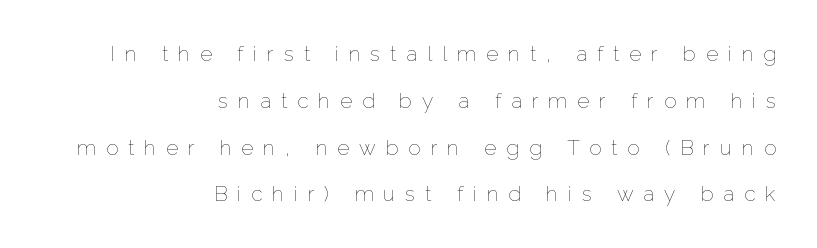
The image shows 21 px text type, upright; set right-aligned, loose line spacing (2.23x), unusually wide letter spacing (+0.47 em), not underlined.
